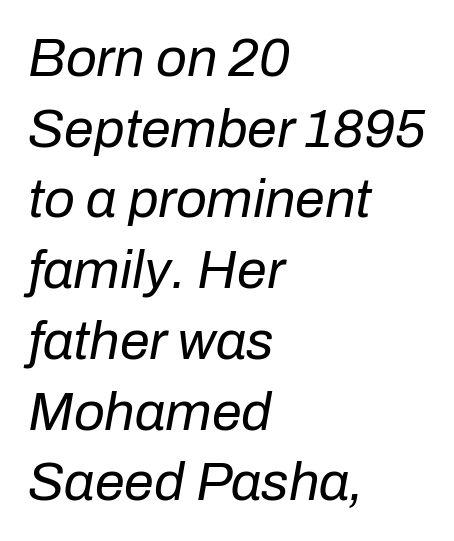
In CSS terms this would be text-align: left. This sample uses plain, unmodified letter spacing. Anything drawn beneath the words? Only blank space. Is the type heavy? It reads as light-to-regular instead. The rows are spaced the way most documents space them. The rendering uses natural spacing where letterforms have individual widths.
